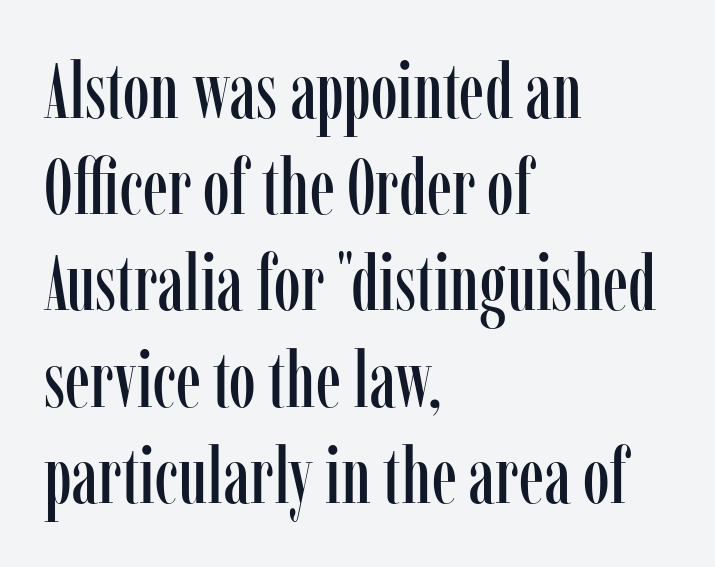
The image shows 77 px condensed serif type, upright; set left-aligned, normal line spacing (1.25x), normal letter spacing, not underlined; low stroke contrast and a medium x-height.
